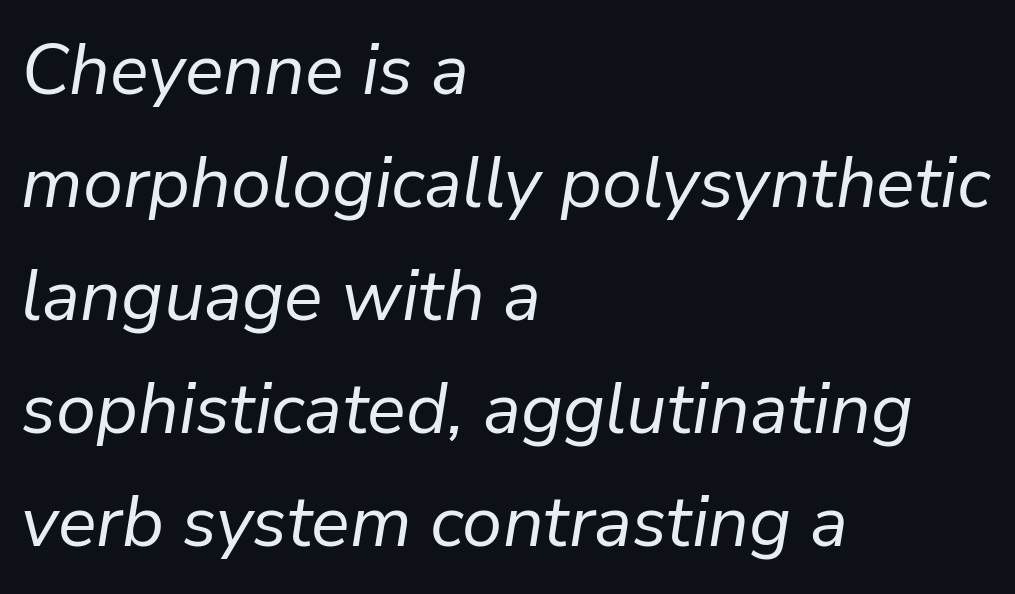
{"italic": "yes", "lean": "right", "slant_degrees": 9, "bold": "no", "weight": "regular", "width": "normal", "stroke_contrast": "low", "x_height": "medium", "monospaced": "no", "underline": "no", "align": "left", "line_spacing": "normal", "line_spacing_ratio": 1.57, "letter_spacing": "normal", "letter_spacing_em": 0.0, "glyph_px": 72}
